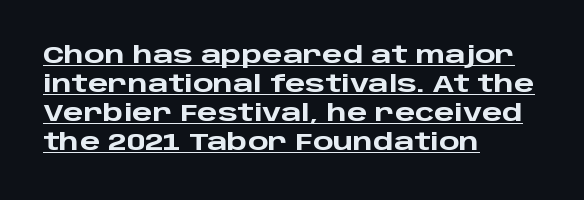
{"italic": "no", "bold": "yes", "underline": "yes", "align": "left", "line_spacing_ratio": 1.21, "letter_spacing": "normal", "letter_spacing_em": 0.0, "glyph_px": 24}
